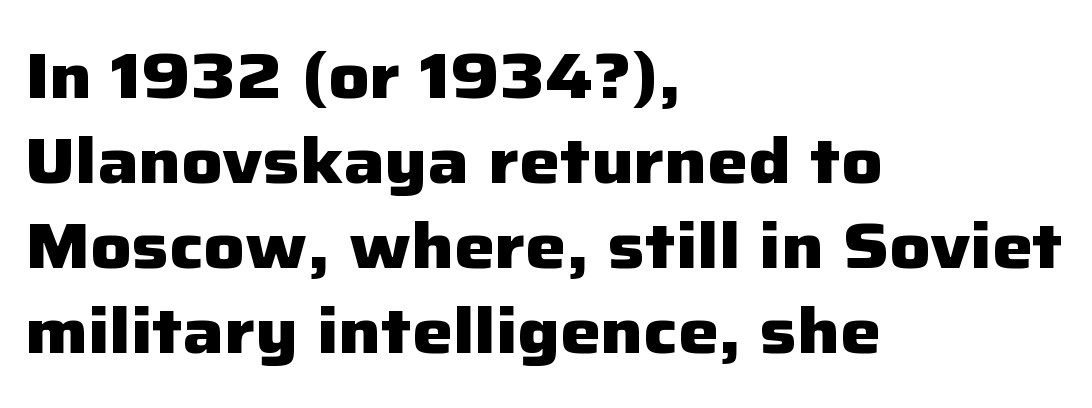
Nope, not italic — everything's standing straight. Tracking value appears to be zero — textbook default spacing. Looks like regular typesetting: each glyph gets only the width it needs. On the weight axis this lands at bold, roughly 700.
